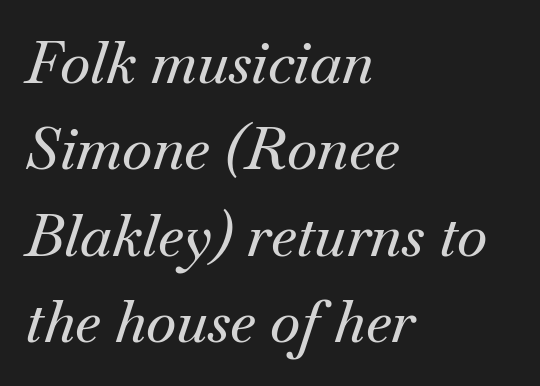
{"serif": "yes", "italic": "yes", "lean": "right", "slant_degrees": 18, "width": "normal", "stroke_contrast": "medium", "x_height": "small", "monospaced": "no", "underline": "no", "align": "left", "line_spacing": "normal", "line_spacing_ratio": 1.49, "letter_spacing": "normal", "letter_spacing_em": 0.0, "glyph_px": 58}
